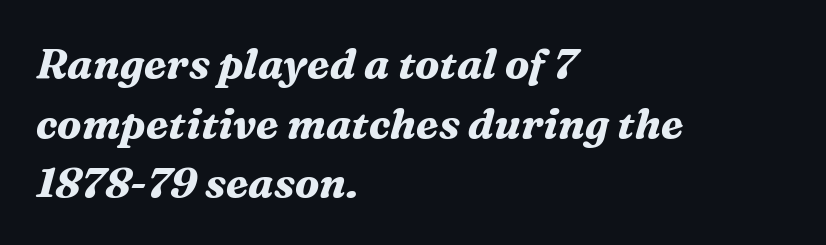
The text was rendered using a seriffed face with decorative stroke endings. Compared with a centered layout, this one pins lines to the left instead. The rendering uses a moderate line-height, typical for paragraphs. The passage shown leans; its letterforms are oblique. The passage shown is emphatically bold. This sample has the flowing, uneven cadence of proportional lettering.
